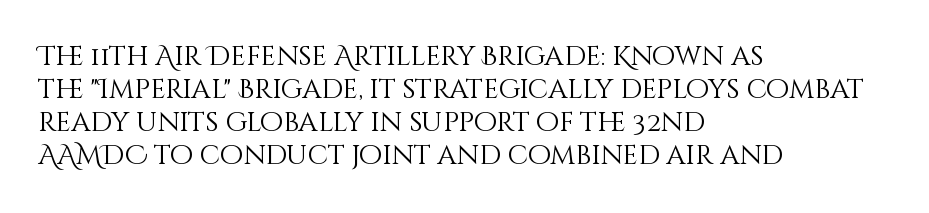
Q: Is the text bold? A: No.
Q: Is the text italic (slanted)? A: No, it is upright.
Q: Is the text underlined? A: No.
Q: How is the paragraph aligned? A: Left-aligned.
Q: Is the spacing between letters normal or unusually wide? A: Normal.
